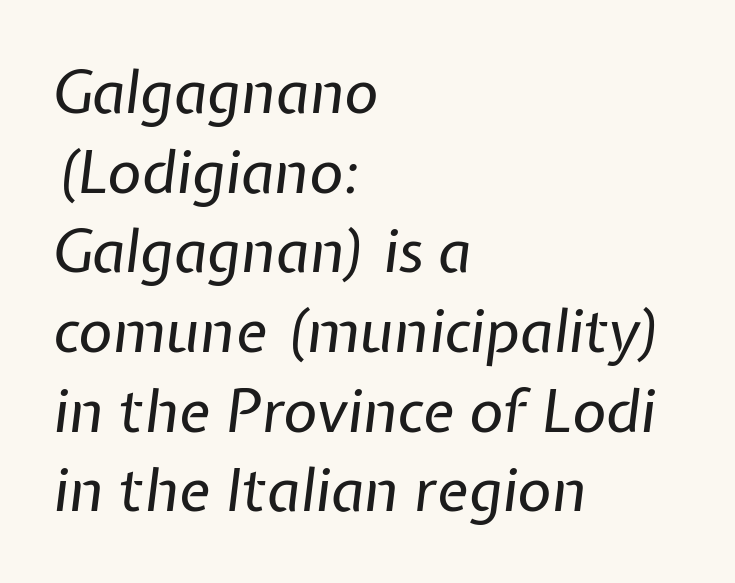
The image shows 59 px regular-weight type, italic (leaning right); set left-aligned, normal line spacing (1.35x), normal letter spacing, not underlined; low stroke contrast and a medium x-height.
